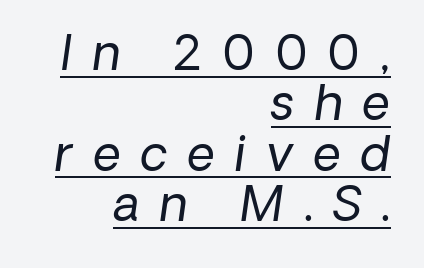
The image shows 48 px regular-weight type, italic (leaning right); set right-aligned, tight line spacing (1.05x), unusually wide letter spacing (+0.42 em), underlined; low stroke contrast and a medium x-height.
